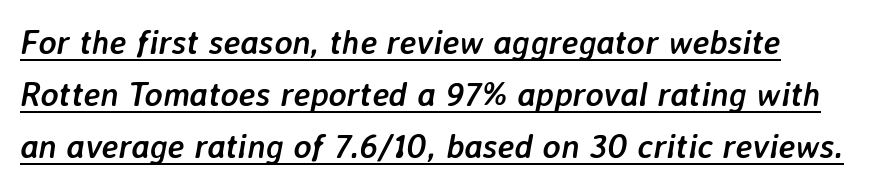
{"italic": "yes", "lean": "right", "slant_degrees": 7, "bold": "yes", "weight": "semibold", "width": "normal", "stroke_contrast": "low", "x_height": "medium", "monospaced": "no", "underline": "yes", "line_spacing": "normal", "line_spacing_ratio": 1.53, "letter_spacing": "normal", "letter_spacing_em": 0.0, "glyph_px": 34}
